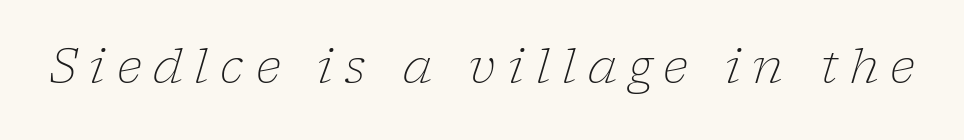
The image shows 47 px light serif type, italic (leaning right); set unusually wide letter spacing (+0.25 em), not underlined; low stroke contrast and a medium x-height.
